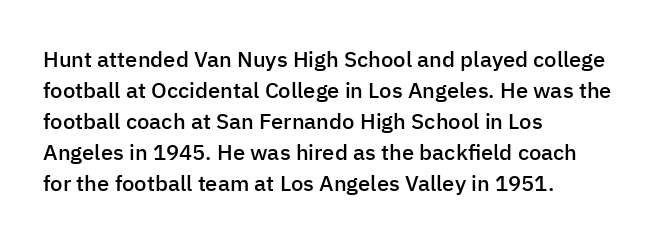
{"italic": "no", "bold": "semi", "underline": "no", "align": "left", "line_spacing": "normal", "line_spacing_ratio": 1.41, "letter_spacing": "normal", "letter_spacing_em": 0.0, "glyph_px": 22}
